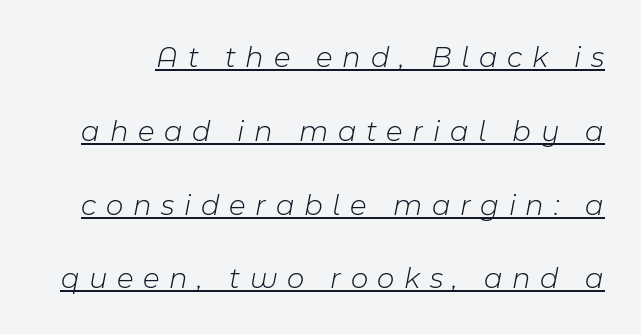
{"italic": "yes", "lean": "right", "slant_degrees": 11, "bold": "no", "weight": "light", "width": "normal", "stroke_contrast": "low", "x_height": "medium", "monospaced": "no", "underline": "yes", "line_spacing": "loose", "line_spacing_ratio": 2.46, "letter_spacing": "wide", "letter_spacing_em": 0.32, "glyph_px": 30}
